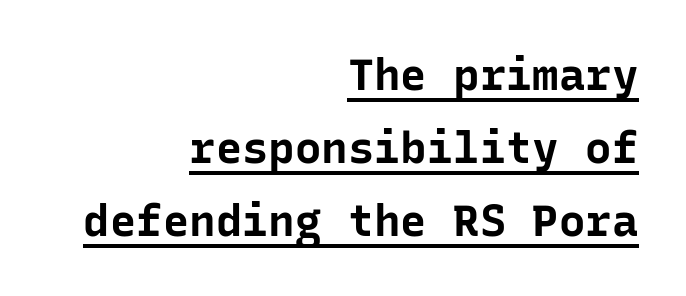
Q: Is the text bold? A: Yes.
Q: Is the text italic (slanted)? A: No, it is upright.
Q: Is the typeface a serif or a sans-serif typeface? A: Sans-serif.
Q: Is the text underlined? A: Yes.
Q: How is the paragraph aligned? A: Right-aligned.
Q: Is the spacing between letters normal or unusually wide? A: Normal.
Q: Is the spacing between lines tight, normal or loose? A: Normal.
Q: Width (condensed, normal, or wide)? A: Normal.
Q: Stroke contrast? A: Low.
Q: x-height? A: Medium.
Q: Monospaced? A: Yes.
